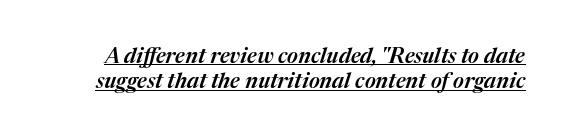
The image shows 21 px text type, italic (leaning right); set line spacing 1.2x, normal letter spacing, underlined.
